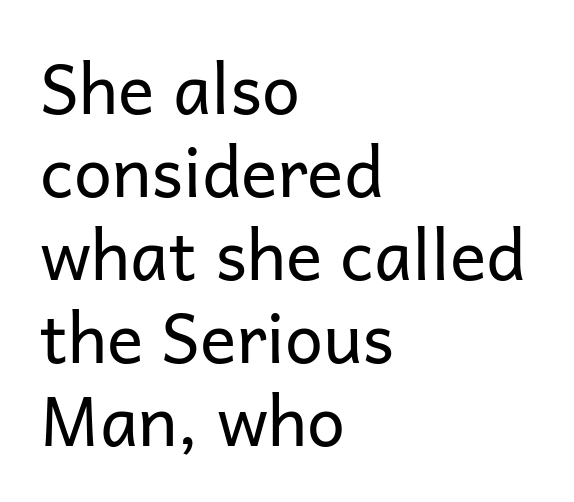
Looks like regular typesetting: each glyph gets only the width it needs. Between one letter and the next there's only the usual sliver of space. Summary of weight: not heavy and not bold. This sample is left-justified, so line endings fall wherever the words run out. This sample uses an upright cut, with every glyph sitting square on the baseline. Examine the stroke ends and you'll find no serifs.
